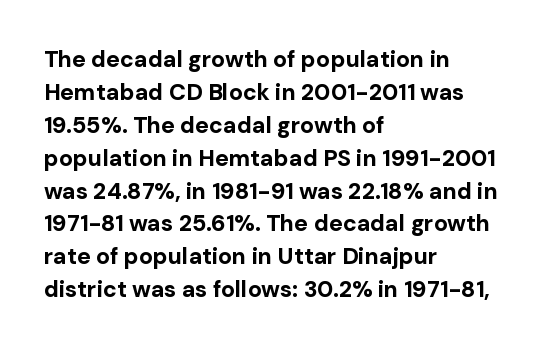
The gaps between neighbouring characters are ordinary and unremarkable. A dark, heavy texture on the line: the type is bold. Leftover space on each line is placed entirely after the last word. Reading down the column, the eye jumps a familiar distance to each next line. This is the regular roman posture of the typeface.
